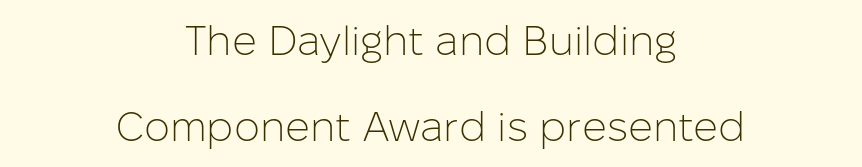
The image shows 41 px light sans-serif type, upright; set centered, loose line spacing (2.09x), normal letter spacing, not underlined; low stroke contrast and a medium x-height.
